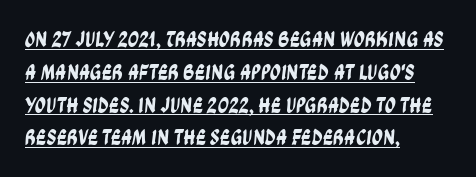
{"underline": "yes", "align": "left", "line_spacing": "normal", "line_spacing_ratio": 1.49, "letter_spacing": "normal", "letter_spacing_em": 0.0, "glyph_px": 22}
